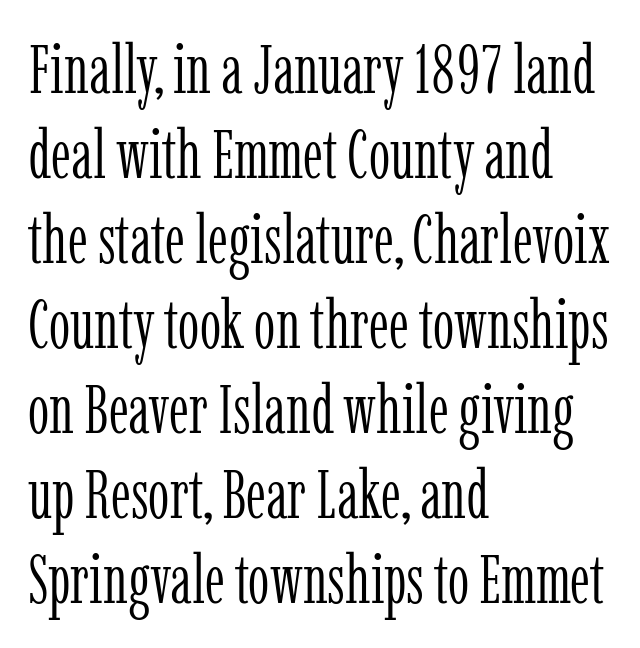
Does the lettering tilt? It doesn't — this is upright. There is no visible air inserted between adjacent glyphs. Character widths vary here, with narrow letters taking less room than wide ones. The setting favours the left margin, as ordinary paragraphs usually do. Descenders are the only things crossing below the line. The rows are spaced the way most documents space them.
